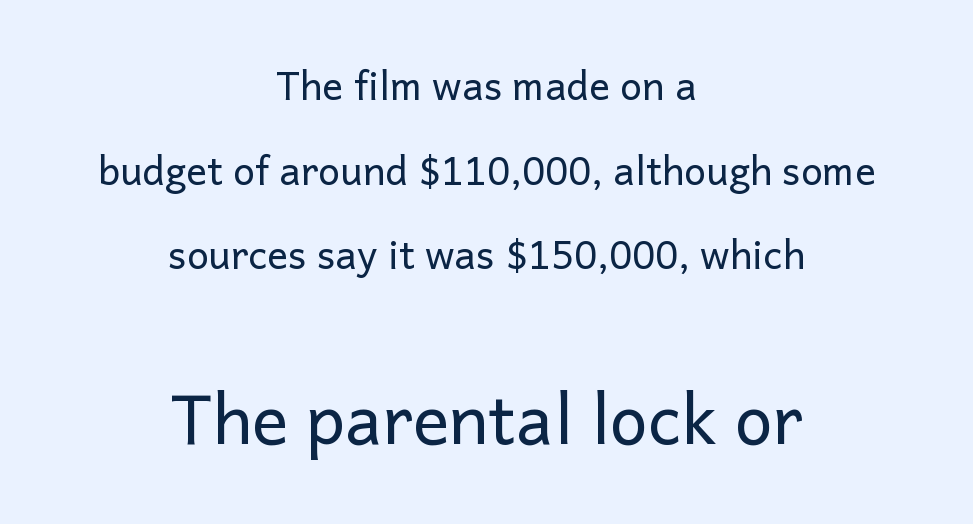
The image shows 68 px regular-weight sans-serif type, upright; set centered, loose line spacing (2.17x), normal letter spacing, not underlined; the second (bottom) block is 1.74x larger; low stroke contrast and a medium x-height.
